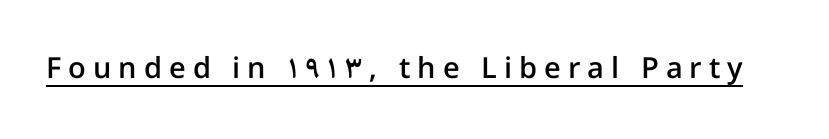
{"serif": "no", "italic": "no", "bold": "semi", "weight": "semibold", "width": "normal", "stroke_contrast": "low", "x_height": "medium", "monospaced": "no", "underline": "yes", "letter_spacing": "wide", "letter_spacing_em": 0.24, "glyph_px": 29}
